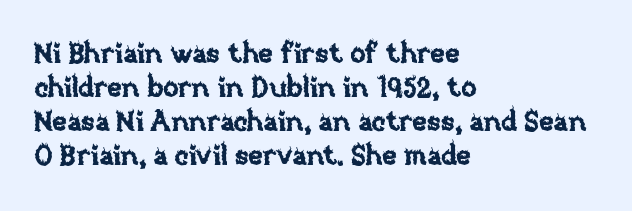
{"italic": "no", "width": "normal", "stroke_contrast": "low", "x_height": "large", "monospaced": "no", "underline": "no", "align": "left", "line_spacing_ratio": 1.22, "letter_spacing": "normal", "letter_spacing_em": 0.0, "glyph_px": 28}
